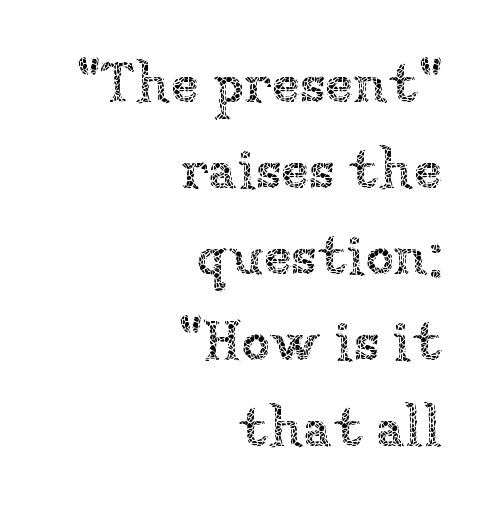
Q: Is the text bold? A: No.
Q: Is the text italic (slanted)? A: No, it is upright.
Q: Is the text underlined? A: No.
Q: How is the paragraph aligned? A: Right-aligned.
Q: Is the spacing between letters normal or unusually wide? A: Normal.
Q: Is the spacing between lines tight, normal or loose? A: Normal.
Q: Width (condensed, normal, or wide)? A: Normal.
Q: Stroke contrast? A: Low.
Q: x-height? A: Medium.
Q: Monospaced? A: No.
